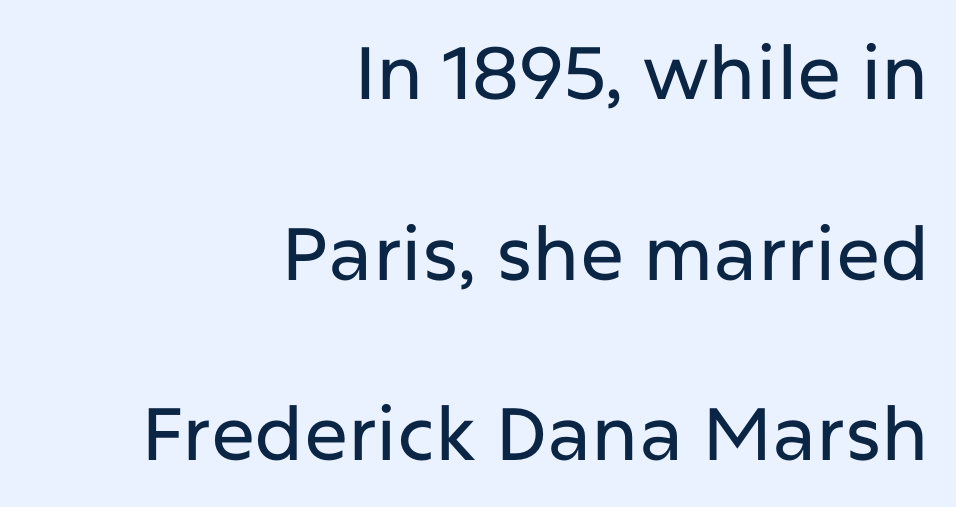
Spacing verdict: proportional, widths tailored to each character. The lettering stays uniformly vertical, giving the passage a roman look. Look at the tracking — it's just the regular setting, nothing added. The face used here is a sans, in the tradition of grotesques and geometrics. These lines stand farther apart than default settings would place them.
